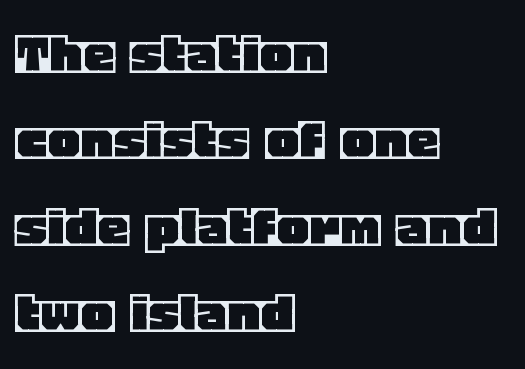
Q: Is the text italic (slanted)? A: No, it is upright.
Q: Is the text underlined? A: No.
Q: How is the paragraph aligned? A: Left-aligned.
Q: Is the spacing between letters normal or unusually wide? A: Normal.
Q: Is the spacing between lines tight, normal or loose? A: Normal.
Q: Width (condensed, normal, or wide)? A: Normal.
Q: x-height? A: Large.
Q: Monospaced? A: No.
